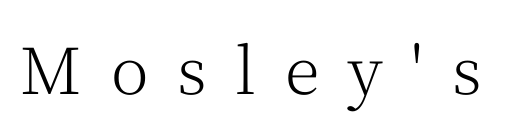
Small tapered or slab feet sit at the stroke ends, so this counts as serif. The weight would be labelled regular, book, light, or lighter still. Beneath every word, the page is bare. Note the varied advance widths — an 'i' is clearly narrower than an 'm'. The horizontal fit of the characters is loose and conspicuously gappy. Characters remain perfectly vertical along every line.
